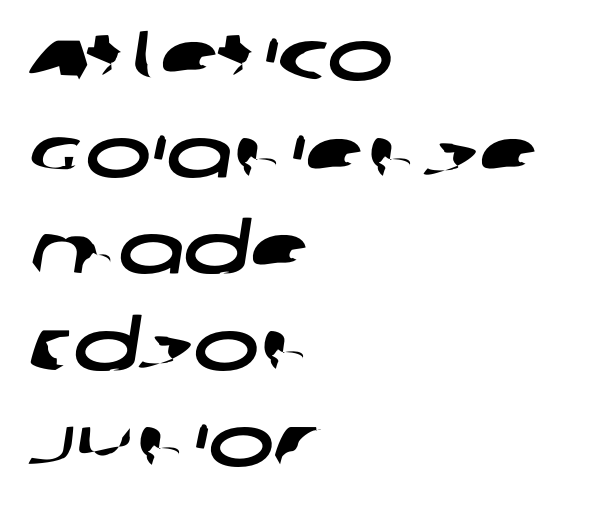
Q: Is the typeface a serif or a sans-serif typeface? A: Sans-serif.
Q: Is the text underlined? A: No.
Q: How is the paragraph aligned? A: Left-aligned.
Q: Is the spacing between letters normal or unusually wide? A: Normal.
Q: Is the spacing between lines tight, normal or loose? A: Normal.
Q: Width (condensed, normal, or wide)? A: Wide.
Q: Stroke contrast? A: Low.
Q: x-height? A: Large.
Q: Monospaced? A: No.
